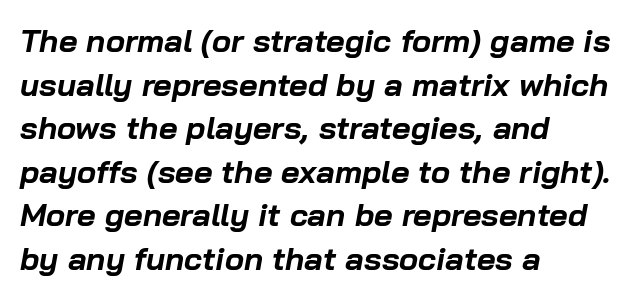
{"italic": "yes", "lean": "right", "slant_degrees": 10, "bold": "yes", "weight": "bold", "width": "normal", "stroke_contrast": "low", "x_height": "medium", "monospaced": "no", "underline": "no", "align": "left", "line_spacing": "normal", "line_spacing_ratio": 1.36, "letter_spacing": "normal", "letter_spacing_em": 0.0, "glyph_px": 32}
